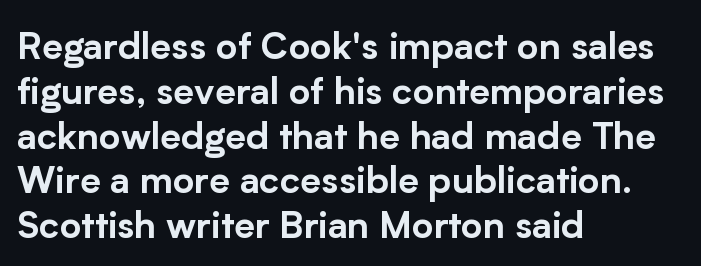
Q: Is the text italic (slanted)? A: No, it is upright.
Q: Is the typeface a serif or a sans-serif typeface? A: Sans-serif.
Q: Is the text underlined? A: No.
Q: How is the paragraph aligned? A: Left-aligned.
Q: Is the spacing between letters normal or unusually wide? A: Normal.
Q: Width (condensed, normal, or wide)? A: Normal.
Q: Stroke contrast? A: Low.
Q: x-height? A: Medium.
Q: Monospaced? A: No.
